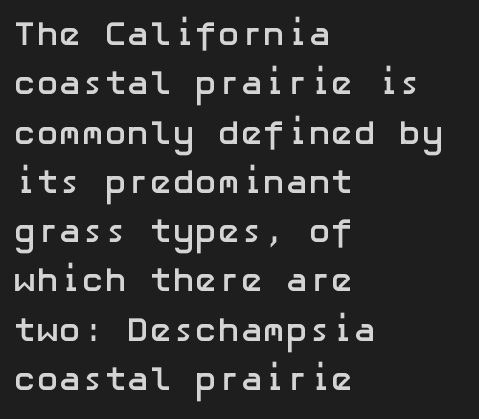
The gap between lines stays unmarked. Weight: bold. The line-height multiplier appears to be the usual default. A typesetter would call this zero additional tracking. Notice how the passage keeps a crisp vertical edge on the left only.
